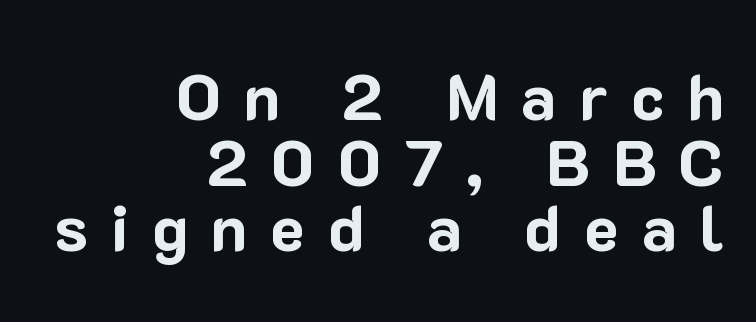
Q: Is the text bold? A: Yes.
Q: Is the text italic (slanted)? A: No, it is upright.
Q: Is the typeface a serif or a sans-serif typeface? A: Sans-serif.
Q: Is the text underlined? A: No.
Q: How is the paragraph aligned? A: Right-aligned.
Q: Is the spacing between letters normal or unusually wide? A: Unusually wide.
Q: Is the spacing between lines tight, normal or loose? A: Tight.
Q: Width (condensed, normal, or wide)? A: Normal.
Q: Stroke contrast? A: Low.
Q: x-height? A: Medium.
Q: Monospaced? A: No.
